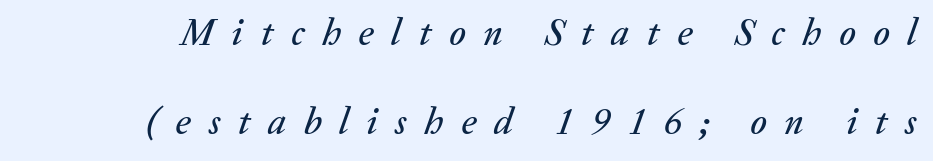
The image shows 38 px text type, italic (leaning right); set loose line spacing (2.35x), unusually wide letter spacing (+0.46 em), not underlined; medium stroke contrast and a medium x-height.
